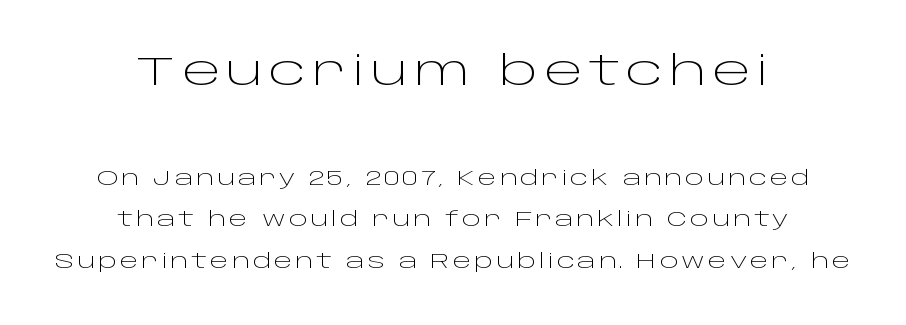
Honestly, there is no underline to notice here at all. The passage shown stacks its lines with a broad gap. You could not count columns in this text — the font is proportionally spaced. Weight: not bold — regular or lighter.
